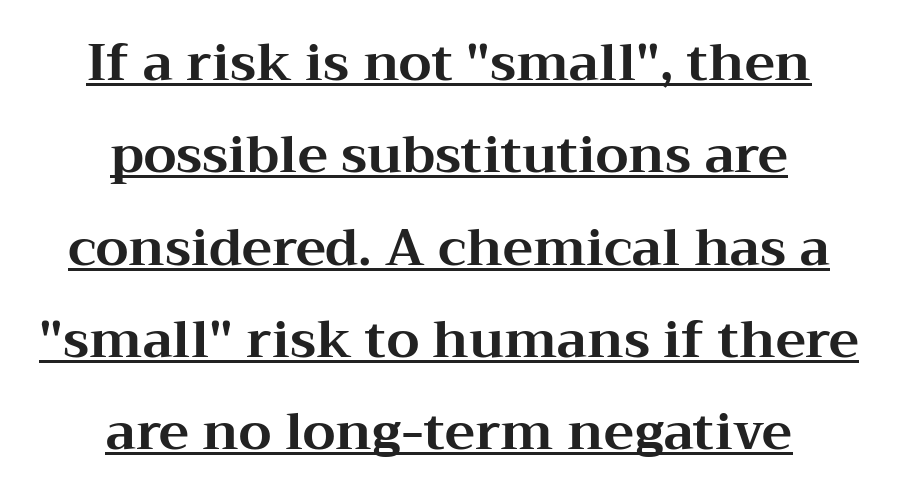
The image shows 51 px bold, wide serif type, upright; set centered, line spacing 1.81x, normal letter spacing, underlined; medium stroke contrast and a medium x-height.
